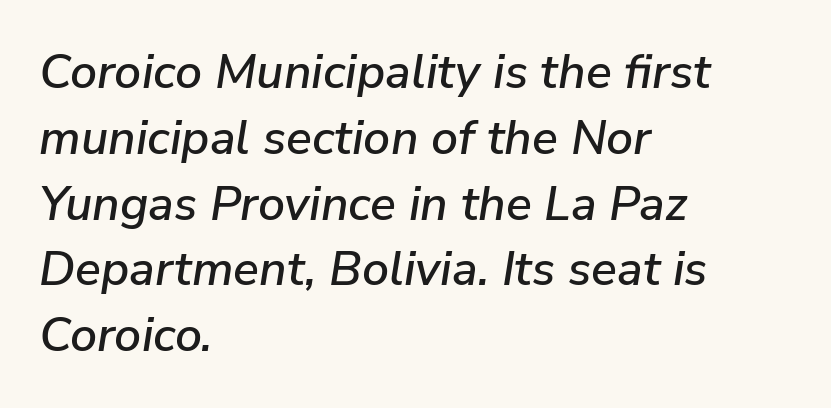
Think of a printed novel: that variable character pitch is what you see here. Horizontally, the lines are justified to the leading edge only. Each row of text sits above clean, open space. When letters slant like this, we call the style italic.
